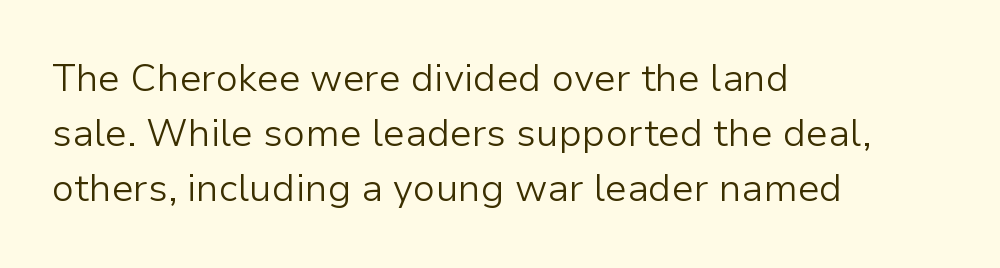
{"serif": "no", "italic": "no", "bold": "no", "weight": "light", "width": "normal", "stroke_contrast": "low", "x_height": "medium", "monospaced": "no", "underline": "no", "align": "left", "line_spacing": "normal", "line_spacing_ratio": 1.45, "letter_spacing": "normal", "letter_spacing_em": 0.0, "glyph_px": 38}
